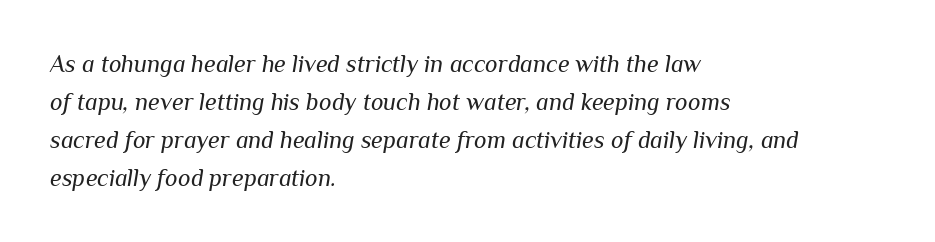
No letter is thick-stroked: the sample isn't bold. The gaps between neighbouring characters are ordinary and unremarkable. The specimen reads as italic at a glance. Quick note: interline space is typical.
